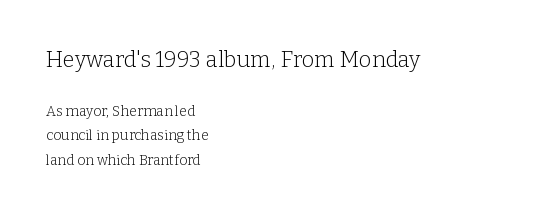
The image shows 22 px text type, upright; set left-aligned, line spacing 1.74x, normal letter spacing, not underlined; the first (top) block is 1.57x larger.
